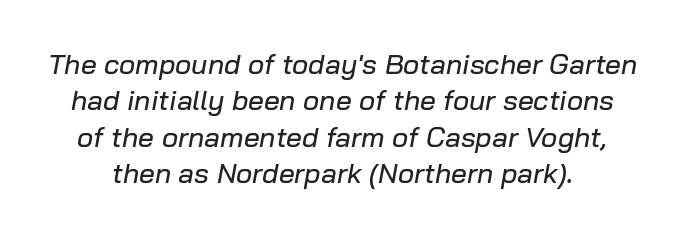
{"italic": "yes", "lean": "right", "slant_degrees": 10, "width": "normal", "stroke_contrast": "low", "x_height": "medium", "monospaced": "no", "underline": "no", "line_spacing": "normal", "line_spacing_ratio": 1.3, "letter_spacing": "normal", "letter_spacing_em": 0.0, "glyph_px": 28}
